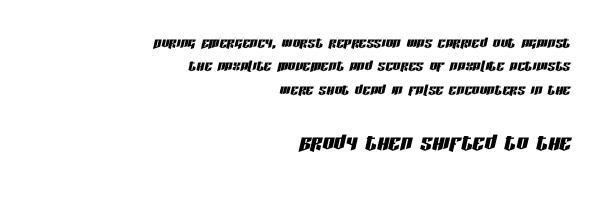
Q: Is the text italic (slanted)? A: Yes, it leans right by about 13 degrees.
Q: Is the text underlined? A: No.
Q: How is the paragraph aligned? A: Right-aligned.
Q: Is the spacing between letters normal or unusually wide? A: Normal.
Q: Which block of text is set in a larger size, the first (top) or the second (bottom)? A: The second (bottom) one.
Q: Width (condensed, normal, or wide)? A: Condensed.
Q: Stroke contrast? A: Low.
Q: x-height? A: Large.
Q: Monospaced? A: No.
